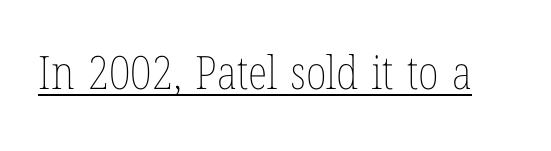
Q: Is the text bold? A: No.
Q: Is the text italic (slanted)? A: No, it is upright.
Q: Is the text underlined? A: Yes.
Q: Is the spacing between letters normal or unusually wide? A: Normal.
Q: Width (condensed, normal, or wide)? A: Condensed.
Q: Stroke contrast? A: Low.
Q: x-height? A: Medium.
Q: Monospaced? A: No.
